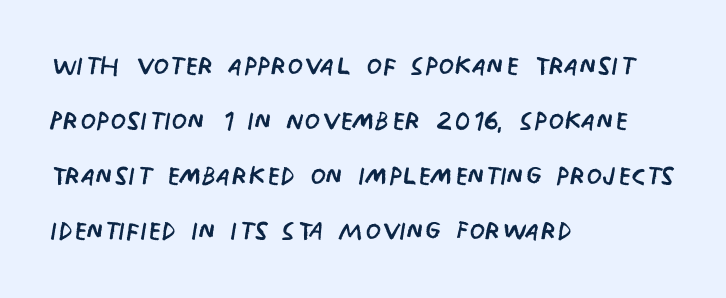
{"serif": "no", "bold": "no", "weight": "regular", "width": "condensed", "stroke_contrast": "low", "x_height": "large", "monospaced": "no", "underline": "no", "align": "left", "line_spacing": "normal", "line_spacing_ratio": 1.53, "letter_spacing": "normal", "letter_spacing_em": 0.0, "glyph_px": 36}
